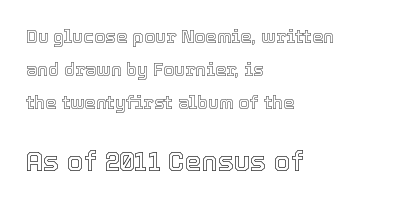
The image shows 27 px text type, upright; set left-aligned, line spacing 1.82x, normal letter spacing, not underlined; the second (bottom) block is 1.5x larger.
